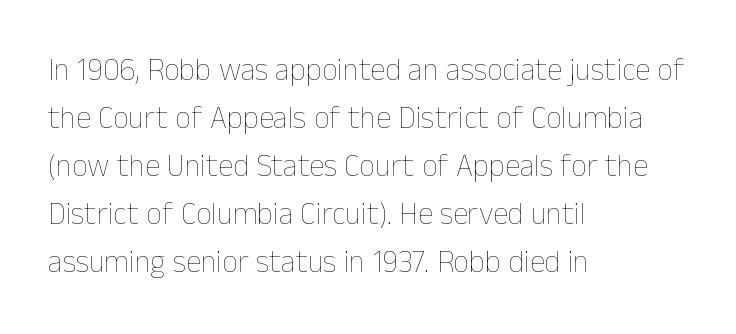
{"italic": "no", "bold": "no", "weight": "thin", "width": "normal", "stroke_contrast": "low", "x_height": "medium", "monospaced": "no", "underline": "no", "align": "left", "line_spacing": "normal", "line_spacing_ratio": 1.55, "letter_spacing": "normal", "letter_spacing_em": 0.0, "glyph_px": 31}
